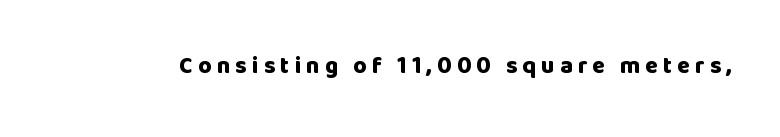
Q: Is the text bold? A: Yes.
Q: Is the text italic (slanted)? A: No, it is upright.
Q: Is the text underlined? A: No.
Q: Is the spacing between letters normal or unusually wide? A: Unusually wide.
